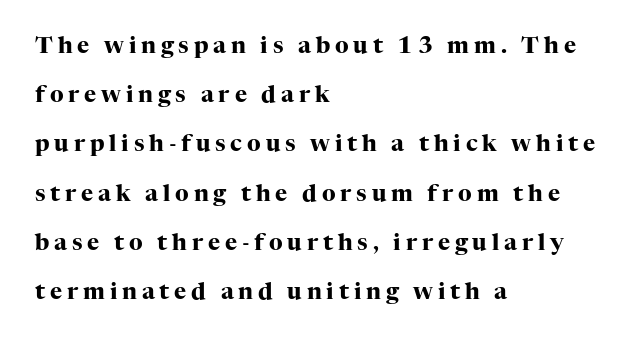
As a designer I'd log this as weight 700, bold. In CSS terms this would be text-align: left. Plain, unruled lines of type. This sample trades compactness for vertical openness between lines. This is the regular roman posture of the typeface. In terms of letterspacing, this is a distinctly airy, spread setting.
